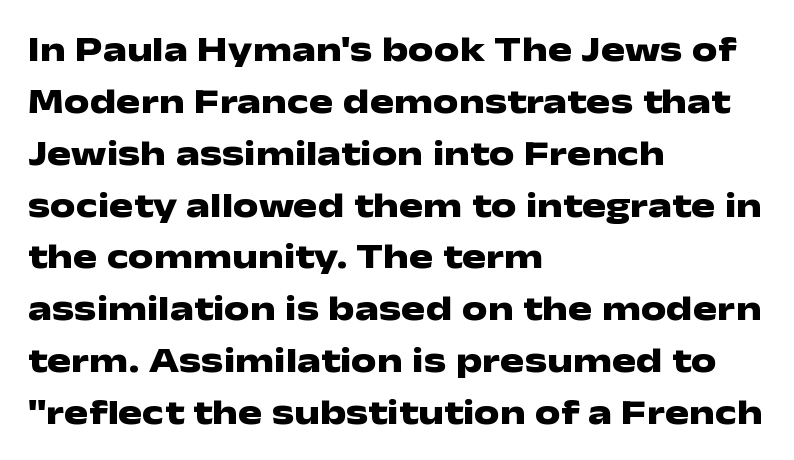
This is roman type, the default non-slanted kind. Left-aligned paragraph, ragged on the right. Is the type bold? Yes — the strokes are clearly thick and heavy. Lines of text with bare space underneath.
